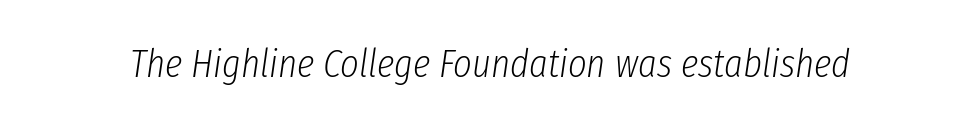
The image shows 40 px light, condensed type, italic (leaning right); set normal letter spacing, not underlined; low stroke contrast and a medium x-height.
